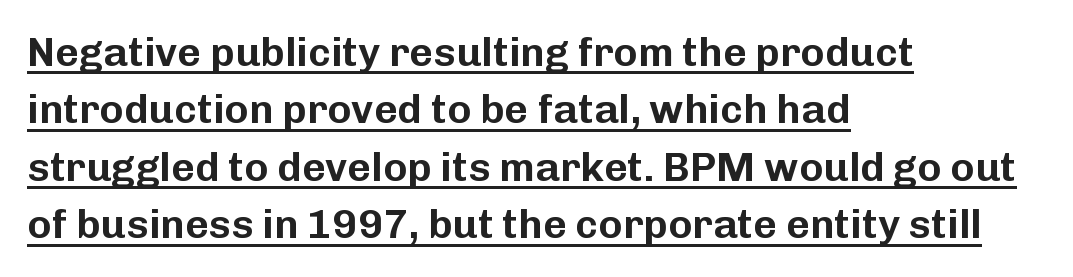
Notice how a bar underscores the lettering throughout. Varying glyph widths throughout — classic text-font behaviour. Visually the block forms a straight wall on the left and a jagged coastline on the right. Interline gaps are of average width in this sample. The letterforms sit shoulder to shoulder at normal distance.
